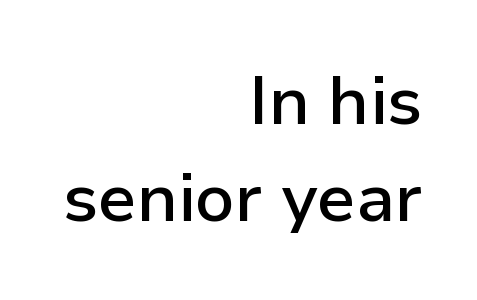
Q: Is the text bold? A: Semi-bold.
Q: Is the text italic (slanted)? A: No, it is upright.
Q: Is the typeface a serif or a sans-serif typeface? A: Sans-serif.
Q: Is the text underlined? A: No.
Q: How is the paragraph aligned? A: Right-aligned.
Q: Is the spacing between letters normal or unusually wide? A: Normal.
Q: Is the spacing between lines tight, normal or loose? A: Normal.
Q: Width (condensed, normal, or wide)? A: Normal.
Q: Stroke contrast? A: Low.
Q: x-height? A: Medium.
Q: Monospaced? A: No.
